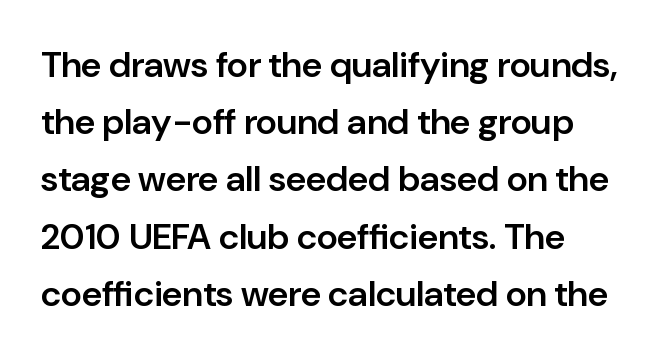
{"serif": "no", "italic": "no", "bold": "semi", "weight": "semibold", "width": "normal", "stroke_contrast": "low", "x_height": "medium", "monospaced": "no", "underline": "no", "line_spacing": "normal", "line_spacing_ratio": 1.59, "letter_spacing": "normal", "letter_spacing_em": 0.0, "glyph_px": 36}
